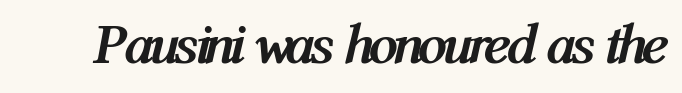
The image shows 58 px semibold, condensed type, italic (leaning right); set normal letter spacing, not underlined; medium stroke contrast and a medium x-height.
